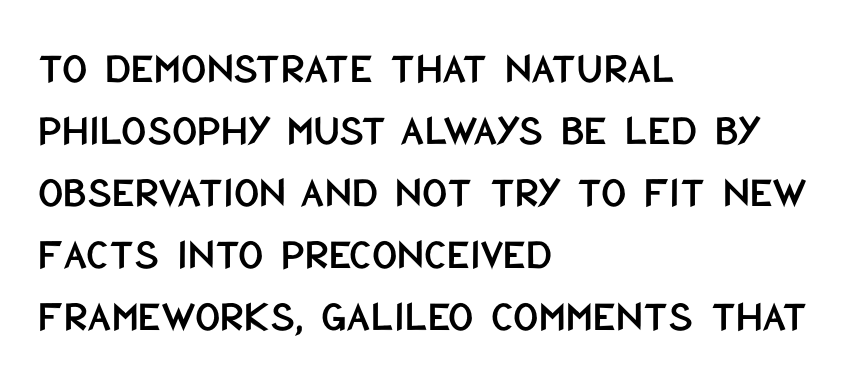
The lettering stays uniformly vertical, giving the passage a roman look. Character widths vary here, with narrow letters taking less room than wide ones. Check the space under the baseline: it is left empty. Look at the tracking — it's just the regular setting, nothing added.
